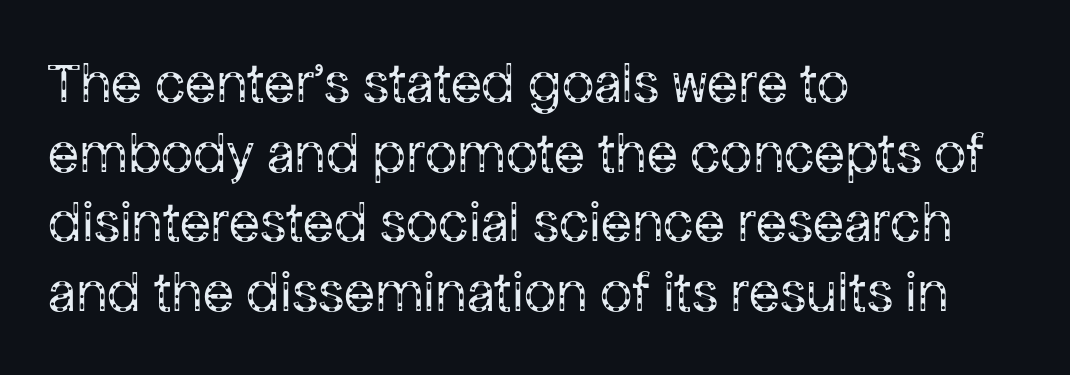
Q: Is the text bold? A: No.
Q: Is the text italic (slanted)? A: No, it is upright.
Q: Is the typeface a serif or a sans-serif typeface? A: Sans-serif.
Q: Is the text underlined? A: No.
Q: How is the paragraph aligned? A: Left-aligned.
Q: Is the spacing between letters normal or unusually wide? A: Normal.
Q: Width (condensed, normal, or wide)? A: Normal.
Q: Stroke contrast? A: Low.
Q: x-height? A: Medium.
Q: Monospaced? A: No.
